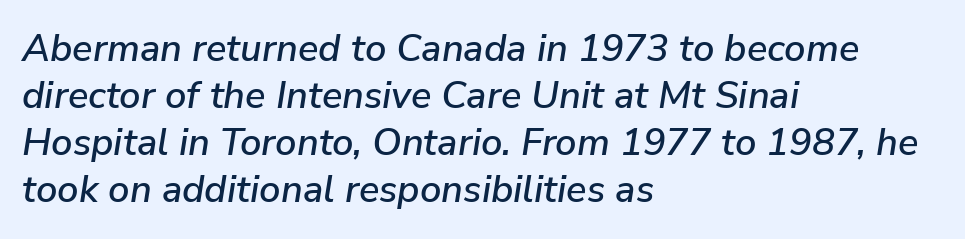
Does the copy run flush right? No — it runs flush left. Observe the ordinary spacing: letters are neighbours, not strangers. Would a proofreader flag this as italicized? Yes. These lines are rendered in a variable-pitch font.
